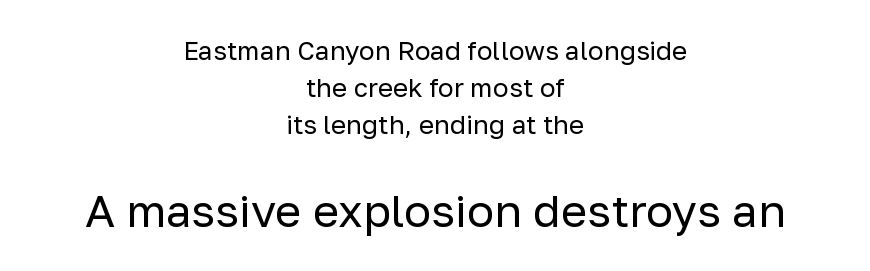
Q: Is the text bold? A: No.
Q: Is the text italic (slanted)? A: No, it is upright.
Q: Is the typeface a serif or a sans-serif typeface? A: Sans-serif.
Q: Is the text underlined? A: No.
Q: How is the paragraph aligned? A: Centered.
Q: Is the spacing between letters normal or unusually wide? A: Normal.
Q: Is the spacing between lines tight, normal or loose? A: Normal.
Q: Which block of text is set in a larger size, the first (top) or the second (bottom)? A: The second (bottom) one.
Q: Width (condensed, normal, or wide)? A: Normal.
Q: Stroke contrast? A: Low.
Q: x-height? A: Medium.
Q: Monospaced? A: No.
